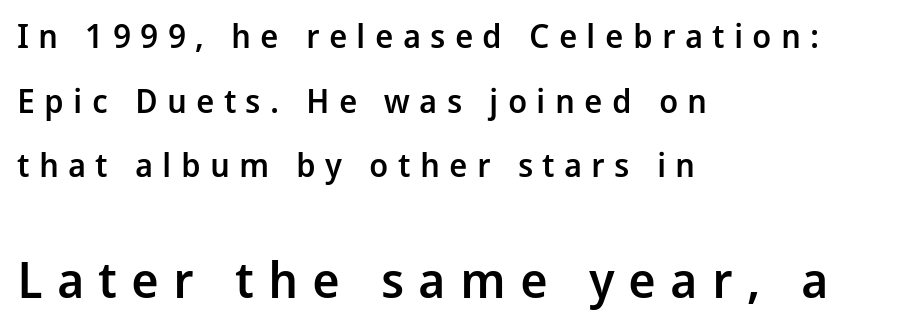
{"serif": "no", "italic": "no", "bold": "semi", "weight": "semibold", "width": "normal", "stroke_contrast": "low", "x_height": "medium", "monospaced": "no", "underline": "no", "align": "left", "line_spacing": "loose", "line_spacing_ratio": 1.96, "letter_spacing": "wide", "letter_spacing_em": 0.28, "larger_block": "second", "size_ratio": 1.52, "glyph_px": 50}
